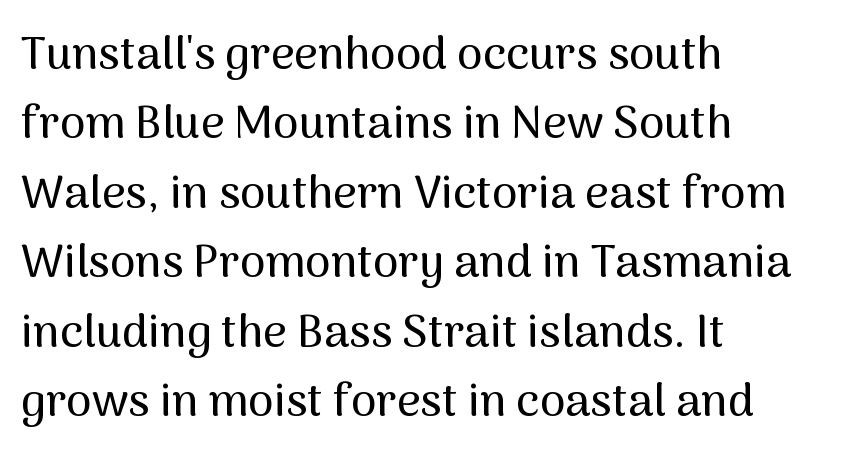
{"serif": "no", "italic": "no", "width": "normal", "stroke_contrast": "medium", "x_height": "medium", "monospaced": "no", "underline": "no", "align": "left", "line_spacing": "normal", "line_spacing_ratio": 1.51, "letter_spacing": "normal", "letter_spacing_em": 0.0, "glyph_px": 46}
